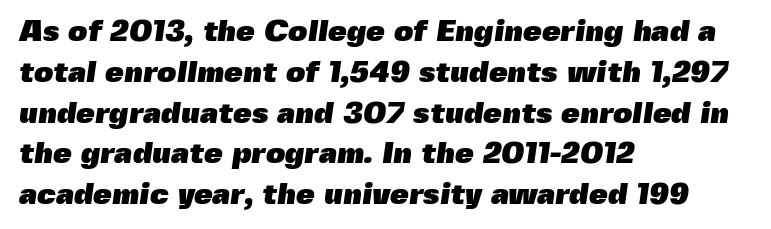
As a designer I'd log this as weight 700, bold. Layout note: lines flush left. Note the varied advance widths — an 'i' is clearly narrower than an 'm'. Anything drawn beneath the words? Only blank space. This block has exactly the height ordinary leading produces.
